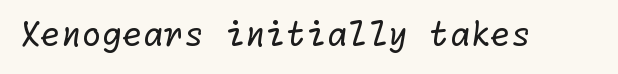
{"serif": "no", "bold": "no", "weight": "regular", "width": "normal", "stroke_contrast": "low", "x_height": "medium", "underline": "no", "letter_spacing": "normal", "letter_spacing_em": 0.0, "glyph_px": 33}
